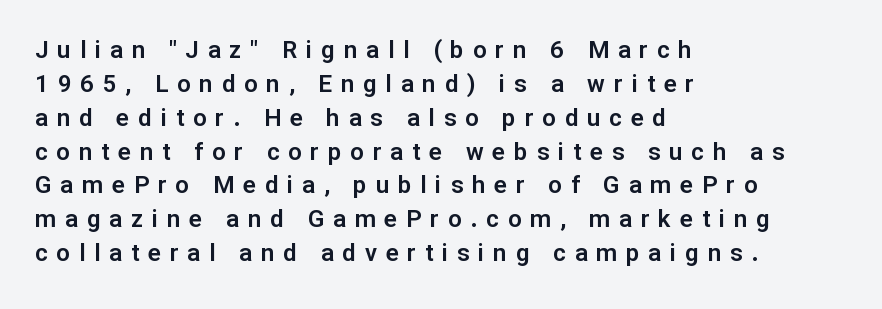
The image shows 24 px text type, upright; set left-aligned, normal line spacing (1.41x), unusually wide letter spacing (+0.37 em), not underlined.
